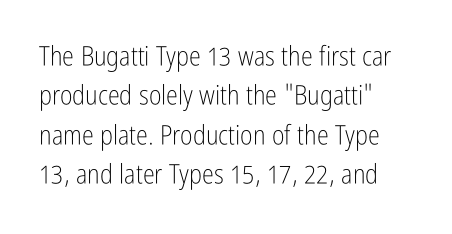
{"italic": "no", "bold": "no", "underline": "no", "align": "left", "line_spacing": "normal", "line_spacing_ratio": 1.46, "letter_spacing": "normal", "letter_spacing_em": 0.0, "glyph_px": 27}
